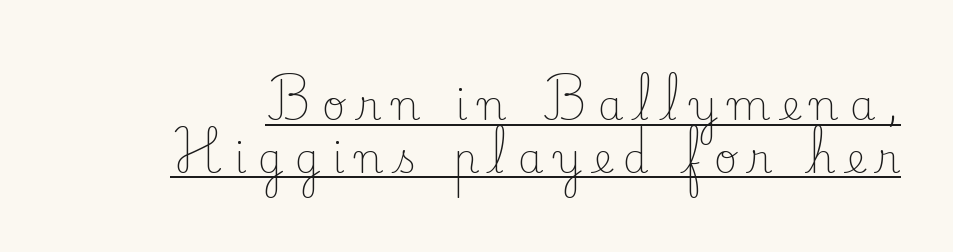
The text was rendered using a seriffed face with decorative stroke endings. A typesetter would call this proportional, since set widths differ per character. A rule runs beneath these lines of type. The lines sit at an ordinary, default distance from one another.
